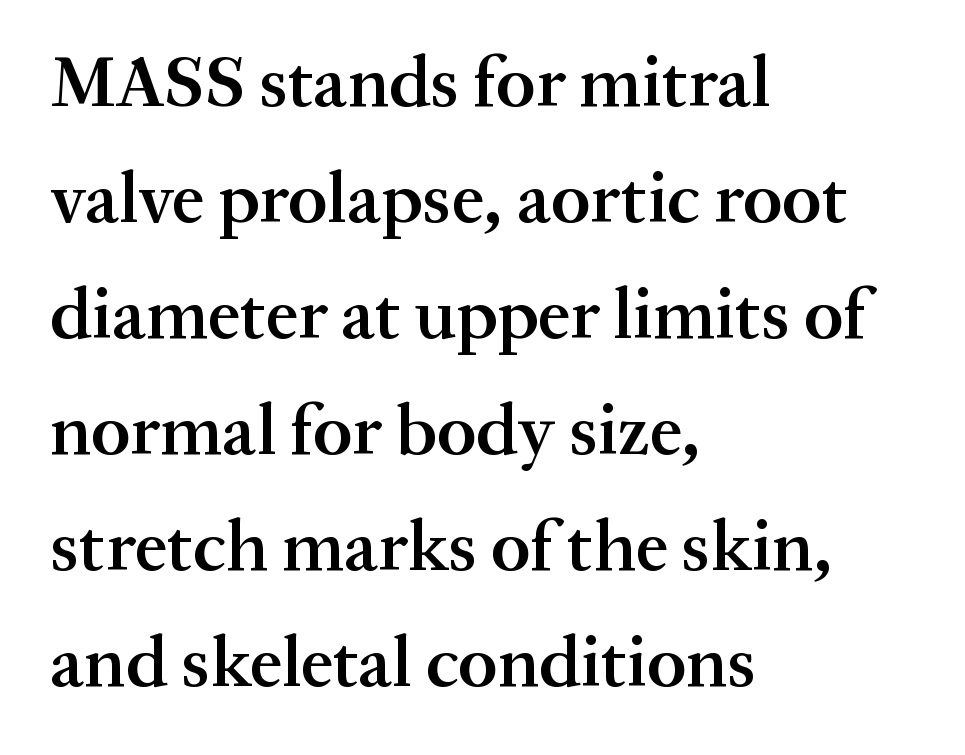
The passage shown stacks its lines at a standard gap. Is there any slant? The stems are plumb. Each word holds together tightly as a unit, with standard inter-letter gaps. The baseline area is clear.
